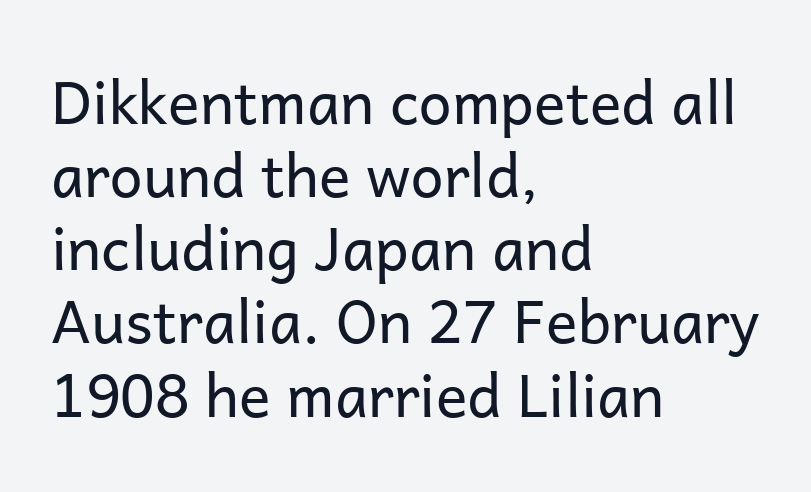
Nope, not italic — everything's standing straight. Inter-character spacing is left at the font's built-in metrics. If you drew a ruler down the left edge, every line would touch it. Proportional: the letters do not fall into vertical columns. The designer went with a sans here, leaving each stem footless.
